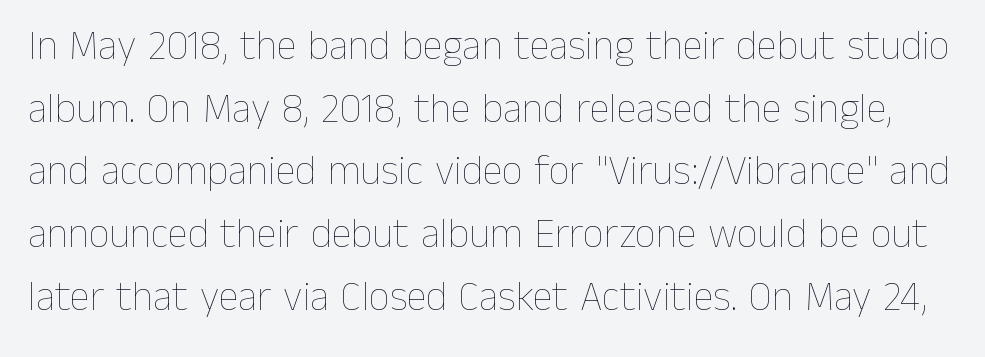
Q: Is the text bold? A: No.
Q: Is the text italic (slanted)? A: No, it is upright.
Q: Is the text underlined? A: No.
Q: Is the spacing between letters normal or unusually wide? A: Normal.
Q: Is the spacing between lines tight, normal or loose? A: Normal.
Q: Width (condensed, normal, or wide)? A: Normal.
Q: Stroke contrast? A: Low.
Q: x-height? A: Medium.
Q: Monospaced? A: No.
